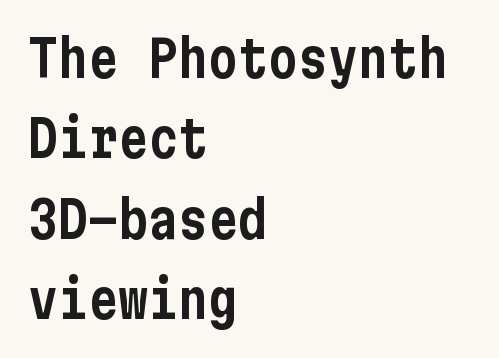
{"serif": "no", "italic": "no", "width": "condensed", "stroke_contrast": "low", "x_height": "medium", "underline": "no", "align": "left", "line_spacing": "normal", "line_spacing_ratio": 1.61, "letter_spacing": "normal", "letter_spacing_em": 0.0, "glyph_px": 50}
